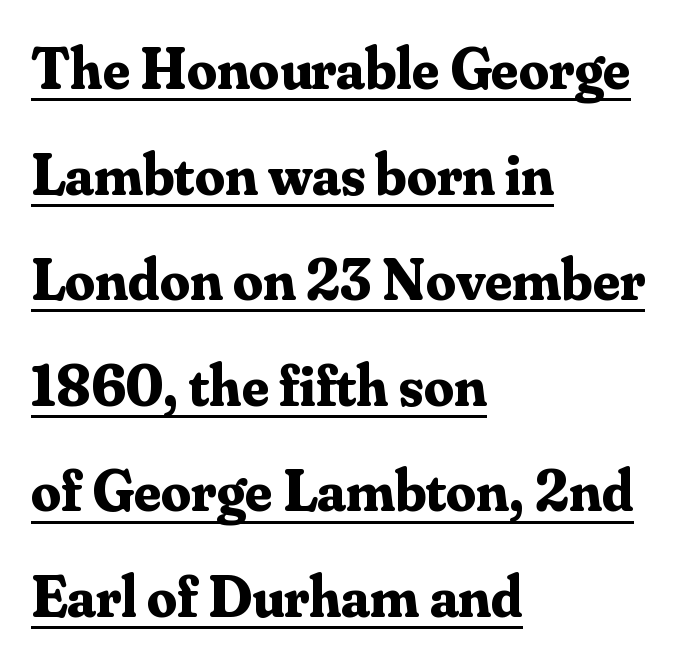
{"serif": "yes", "italic": "no", "bold": "yes", "weight": "bold", "width": "normal", "stroke_contrast": "medium", "x_height": "small", "monospaced": "no", "underline": "yes", "align": "left", "line_spacing_ratio": 1.79, "letter_spacing": "normal", "letter_spacing_em": 0.0, "glyph_px": 59}
